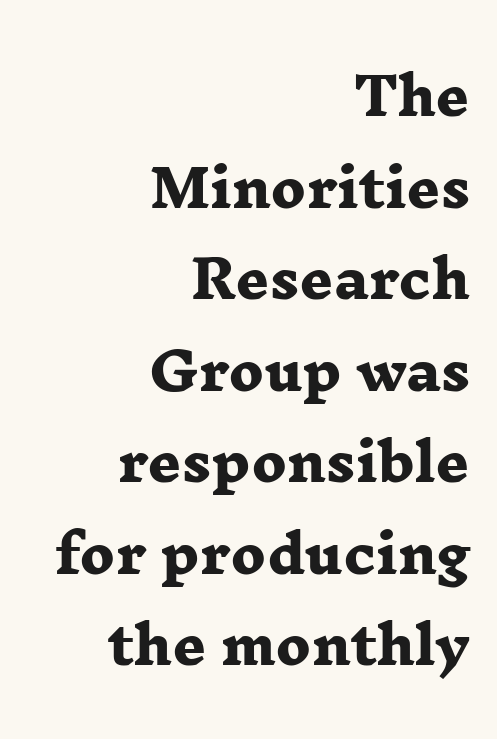
Alignment: flush right. Do the characters align in a grid? No, the font is proportional. The characters display serif detailing at their extremities. The glyphs have the mass of a bold cut. Clear beneath every line of the passage.
